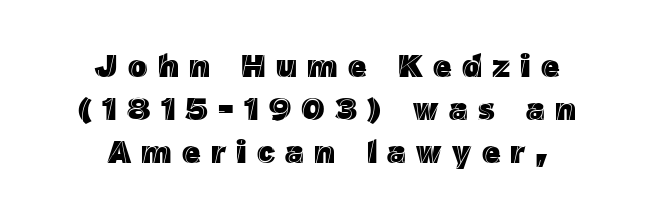
{"italic": "no", "width": "normal", "x_height": "medium", "monospaced": "no", "underline": "no", "align": "center", "line_spacing": "normal", "line_spacing_ratio": 1.34, "letter_spacing": "wide", "letter_spacing_em": 0.32, "glyph_px": 32}
